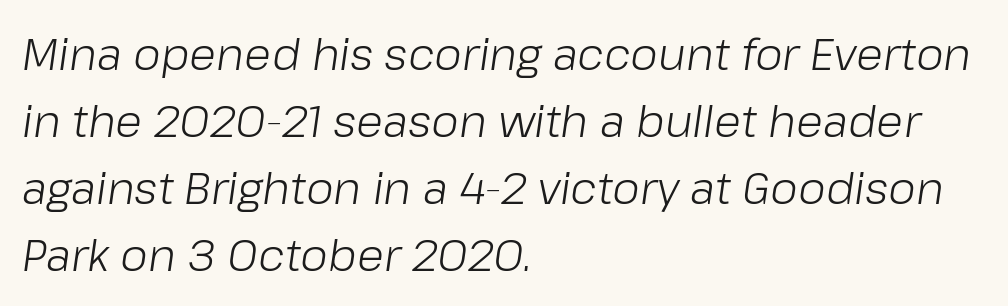
Q: Is the text bold? A: No.
Q: Is the text italic (slanted)? A: Yes, it leans right by about 8 degrees.
Q: Is the text underlined? A: No.
Q: How is the paragraph aligned? A: Left-aligned.
Q: Is the spacing between letters normal or unusually wide? A: Normal.
Q: Is the spacing between lines tight, normal or loose? A: Normal.
Q: Width (condensed, normal, or wide)? A: Normal.
Q: Stroke contrast? A: Low.
Q: x-height? A: Medium.
Q: Monospaced? A: No.
